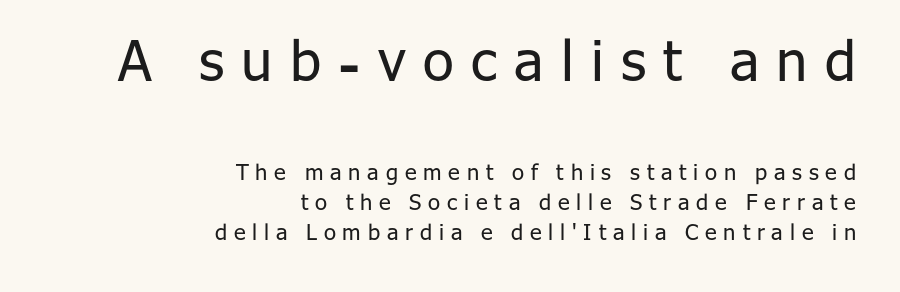
{"serif": "no", "italic": "no", "bold": "no", "weight": "regular", "width": "normal", "stroke_contrast": "low", "x_height": "medium", "monospaced": "no", "underline": "no", "align": "right", "line_spacing": "normal", "line_spacing_ratio": 1.36, "letter_spacing": "wide", "letter_spacing_em": 0.31, "larger_block": "first", "size_ratio": 2.55, "glyph_px": 56}
